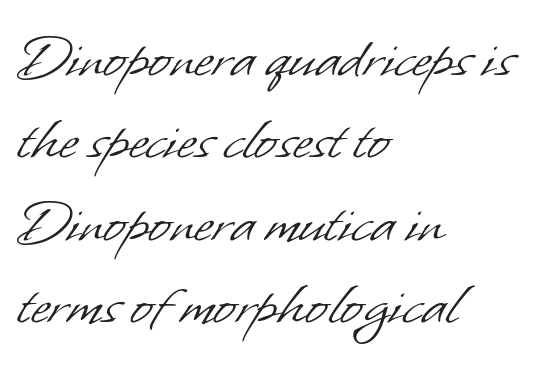
{"serif": "no", "bold": "no", "weight": "light", "width": "normal", "stroke_contrast": "low", "x_height": "small", "monospaced": "no", "underline": "no", "align": "left", "line_spacing": "normal", "line_spacing_ratio": 1.25, "letter_spacing": "normal", "letter_spacing_em": 0.0, "glyph_px": 66}
